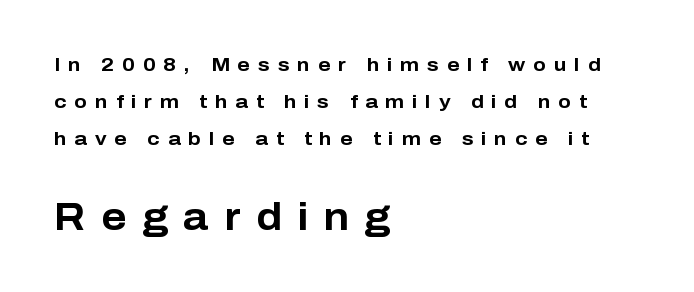
Q: Is the text bold? A: Yes.
Q: Is the text italic (slanted)? A: No, it is upright.
Q: Is the typeface a serif or a sans-serif typeface? A: Sans-serif.
Q: Is the text underlined? A: No.
Q: How is the paragraph aligned? A: Left-aligned.
Q: Is the spacing between letters normal or unusually wide? A: Unusually wide.
Q: Is the spacing between lines tight, normal or loose? A: Loose.
Q: Which block of text is set in a larger size, the first (top) or the second (bottom)? A: The second (bottom) one.
Q: Width (condensed, normal, or wide)? A: Normal.
Q: Stroke contrast? A: Low.
Q: x-height? A: Medium.
Q: Monospaced? A: No.
